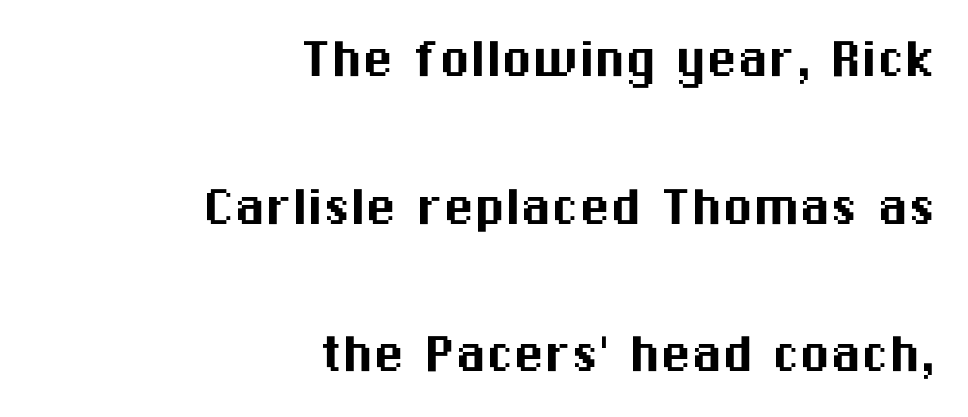
{"serif": "no", "italic": "no", "width": "normal", "stroke_contrast": "medium", "x_height": "medium", "monospaced": "no", "underline": "no", "align": "right", "line_spacing": "loose", "line_spacing_ratio": 2.38, "letter_spacing": "normal", "letter_spacing_em": 0.0, "glyph_px": 62}
